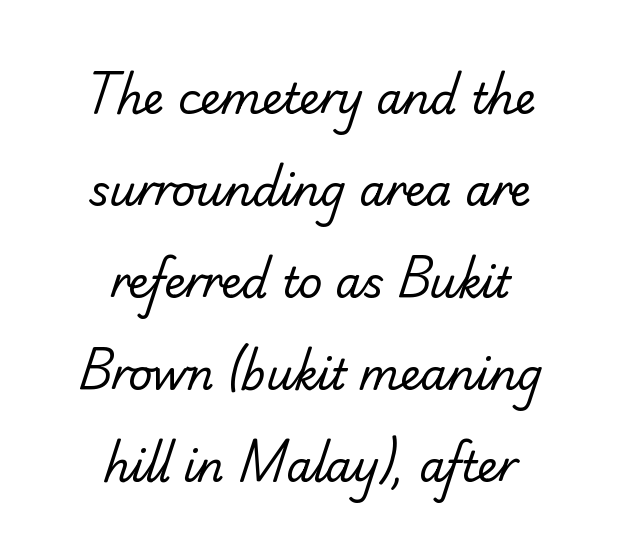
Q: Is the text bold? A: No.
Q: Is the typeface a serif or a sans-serif typeface? A: Sans-serif.
Q: Is the text underlined? A: No.
Q: How is the paragraph aligned? A: Centered.
Q: Is the spacing between letters normal or unusually wide? A: Normal.
Q: Is the spacing between lines tight, normal or loose? A: Loose.
Q: Width (condensed, normal, or wide)? A: Normal.
Q: Stroke contrast? A: Low.
Q: x-height? A: Small.
Q: Monospaced? A: No.
